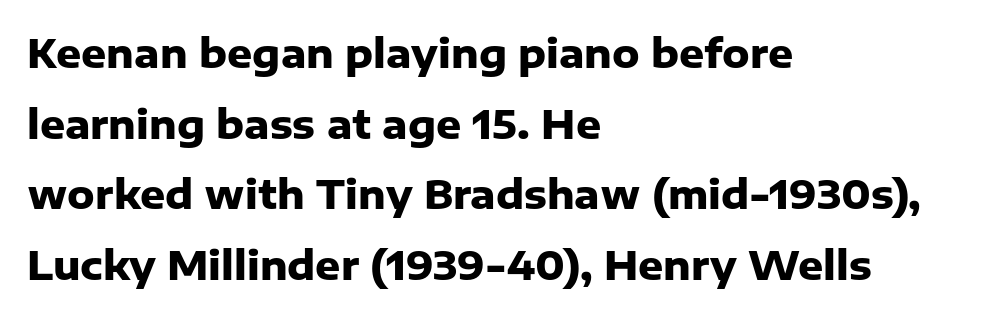
{"serif": "no", "italic": "no", "bold": "yes", "weight": "heavy", "width": "normal", "stroke_contrast": "low", "x_height": "medium", "monospaced": "no", "underline": "no", "align": "left", "line_spacing_ratio": 1.81, "letter_spacing": "normal", "letter_spacing_em": 0.0, "glyph_px": 39}
